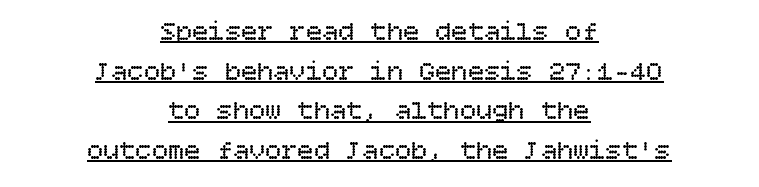
Q: Is the text bold? A: No.
Q: Is the text italic (slanted)? A: No, it is upright.
Q: Is the text underlined? A: Yes.
Q: How is the paragraph aligned? A: Centered.
Q: Is the spacing between letters normal or unusually wide? A: Normal.
Q: Is the spacing between lines tight, normal or loose? A: Normal.
